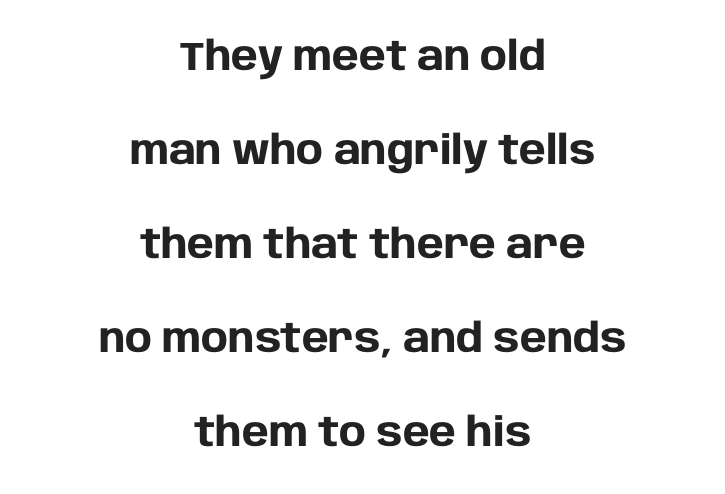
Observe the absence of serifs on each vertical stroke in this sample. Honestly, the rows look like they've been pulled way apart. The gap between lines stays unmarked. A typesetter would call this zero additional tracking.
